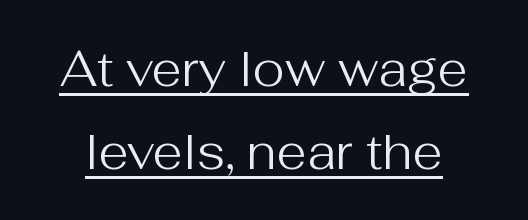
The image shows 49 px regular-weight sans-serif type, upright; set normal line spacing (1.69x), normal letter spacing, underlined; medium stroke contrast and a medium x-height.
